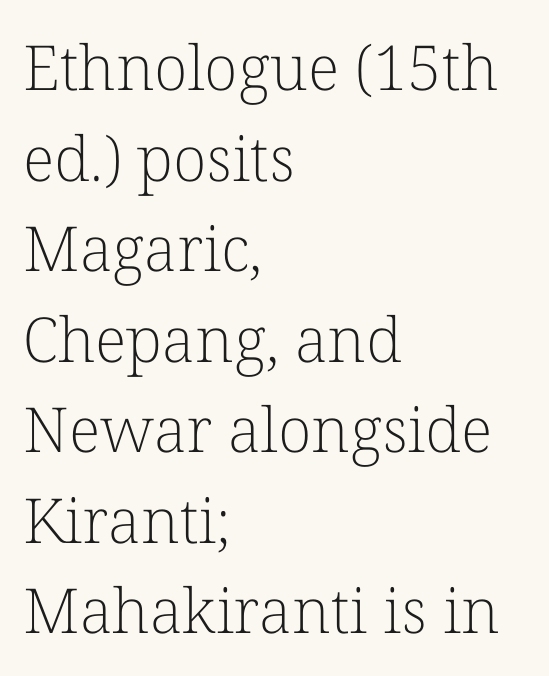
The image shows 62 px light serif type, upright; set left-aligned, normal line spacing (1.46x), normal letter spacing, not underlined; low stroke contrast and a medium x-height.
